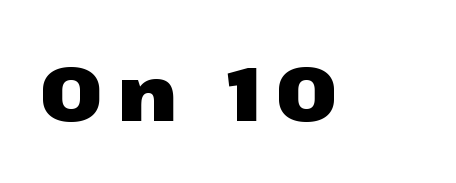
Q: Is the text bold? A: Yes.
Q: Is the text italic (slanted)? A: No, it is upright.
Q: Is the typeface a serif or a sans-serif typeface? A: Sans-serif.
Q: Is the text underlined? A: No.
Q: Is the spacing between letters normal or unusually wide? A: Unusually wide.
Q: Width (condensed, normal, or wide)? A: Wide.
Q: Stroke contrast? A: Low.
Q: x-height? A: Medium.
Q: Monospaced? A: No.
